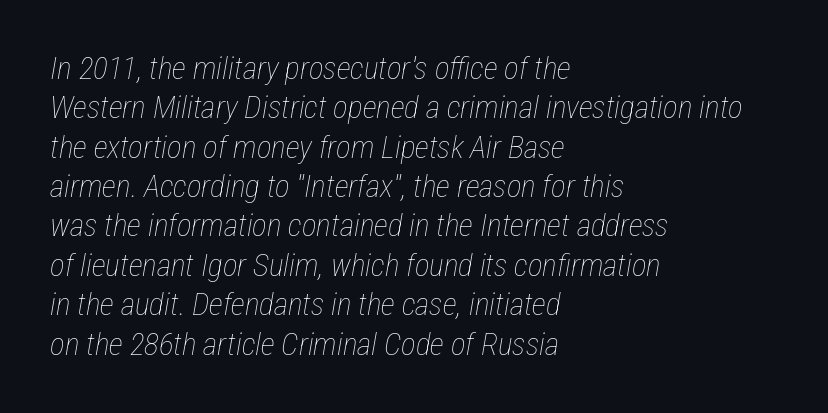
The image shows 31 px thin, condensed type, italic (leaning right); set left-aligned, normal line spacing (1.27x), normal letter spacing, not underlined; low stroke contrast and a medium x-height.
